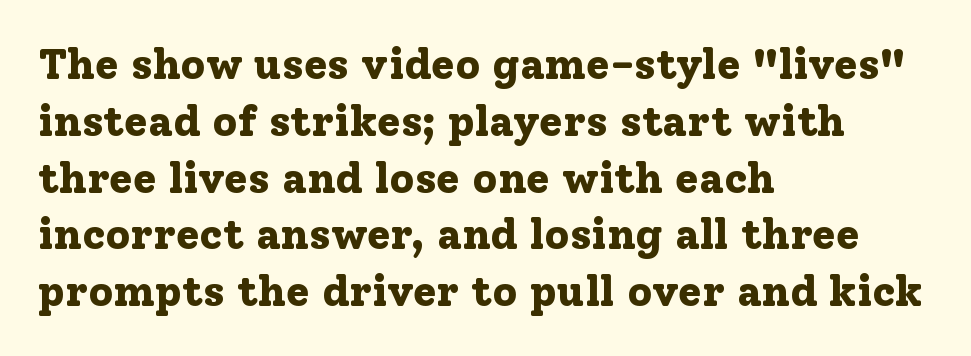
Pretty heavy lettering here — definitely bold. The lines sit at an ordinary, default distance from one another. Has an underline been added? It has not. Glyph-to-glyph distance matches everyday printed text. Caption: multi-line text, flush left, ragged right.
